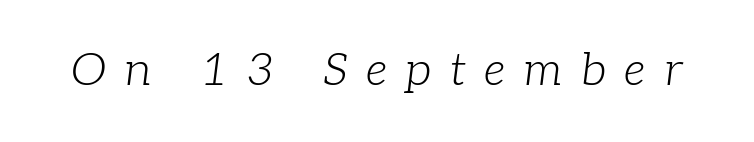
Q: Is the text bold? A: No.
Q: Is the text italic (slanted)? A: Yes, it leans right by about 7 degrees.
Q: Is the typeface a serif or a sans-serif typeface? A: Serif.
Q: Is the text underlined? A: No.
Q: Is the spacing between letters normal or unusually wide? A: Unusually wide.
Q: Width (condensed, normal, or wide)? A: Normal.
Q: Stroke contrast? A: Low.
Q: x-height? A: Medium.
Q: Monospaced? A: No.
